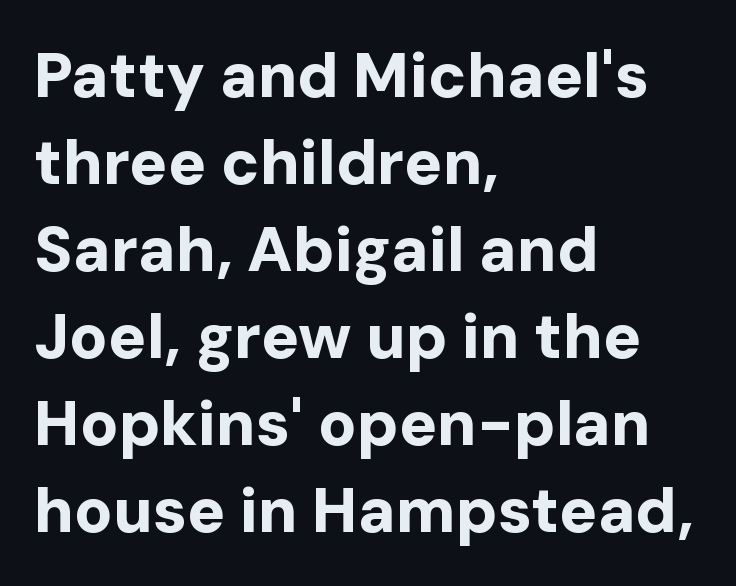
{"serif": "no", "italic": "no", "bold": "yes", "weight": "bold", "width": "normal", "stroke_contrast": "low", "x_height": "medium", "monospaced": "no", "underline": "no", "align": "left", "line_spacing": "normal", "line_spacing_ratio": 1.38, "letter_spacing": "normal", "letter_spacing_em": 0.0, "glyph_px": 63}
